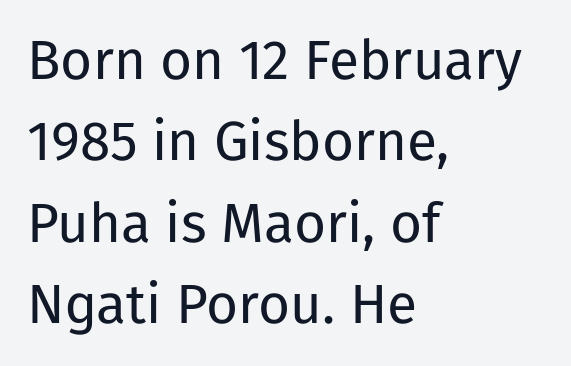
{"serif": "no", "italic": "no", "bold": "no", "weight": "regular", "width": "normal", "stroke_contrast": "low", "x_height": "medium", "monospaced": "no", "underline": "no", "align": "left", "line_spacing": "normal", "line_spacing_ratio": 1.48, "letter_spacing": "normal", "letter_spacing_em": 0.0, "glyph_px": 55}
